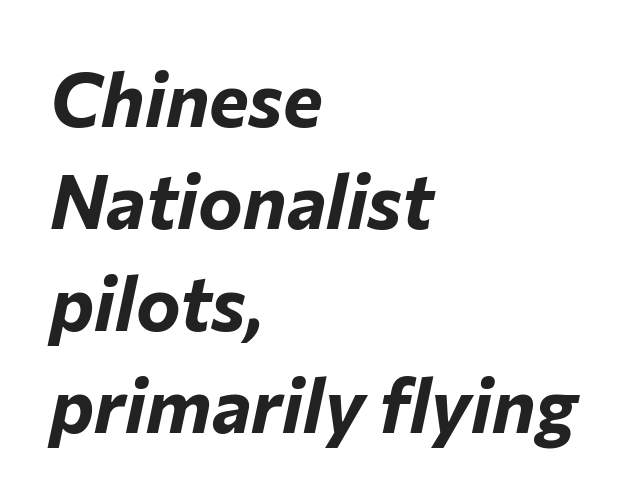
Layout note: lines flush left. Quick note: underline off. A dark, heavy texture on the line: the type is bold. The rendering keeps characters at their native spacing. Note the varied advance widths — an 'i' is clearly narrower than an 'm'.
